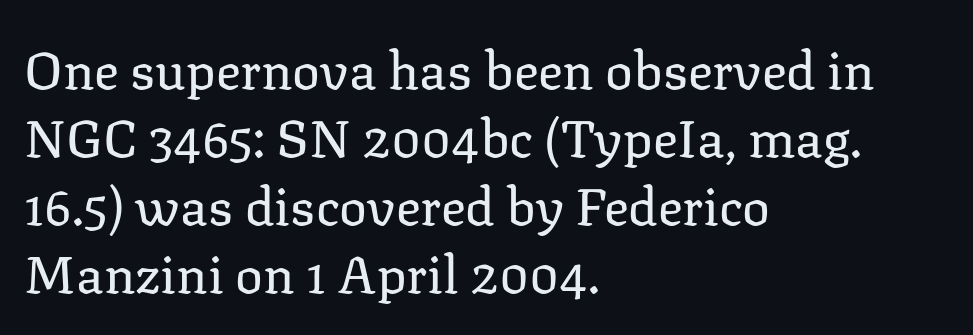
The image shows 52 px regular-weight serif type, upright; set left-aligned, normal line spacing (1.31x), normal letter spacing, not underlined; low stroke contrast and a medium x-height.
